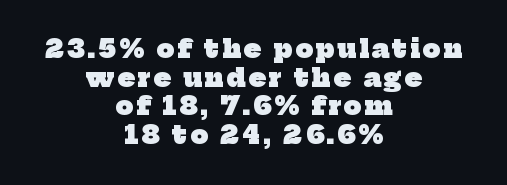
Teacher's note: observe the equal gaps on both sides — that is centered alignment. The glyphs are unaccompanied by any horizontal stroke below them. Typesetter's note: full bold, strokes at maximum text heaviness. Cramped leading.
